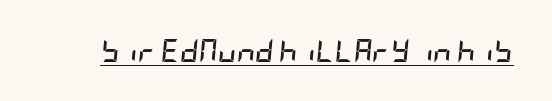
Would a proofreader flag this as italicized? Yes. Compared with typical body copy, the letter spacing here is the same. Underlining? Definitely there. Bold? Absolutely — the strokes are thick and heavy.
